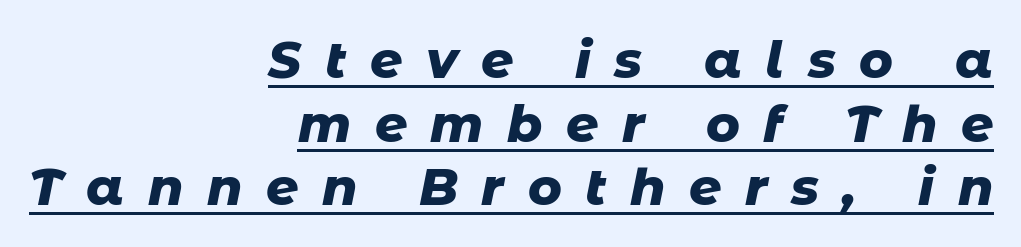
The image shows 51 px heavy type, italic (leaning right); set right-aligned, normal line spacing (1.25x), unusually wide letter spacing (+0.46 em), underlined; low stroke contrast and a medium x-height.
